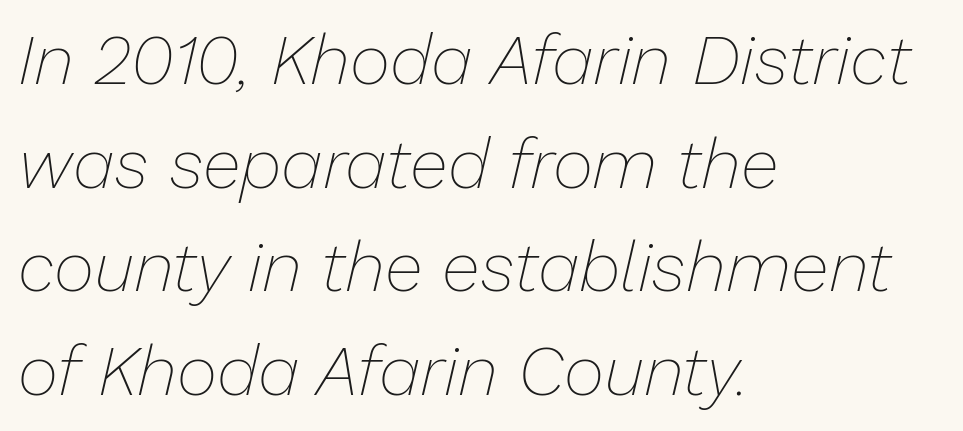
The image shows 70 px thin type, italic (leaning right); set left-aligned, normal line spacing (1.48x), normal letter spacing, not underlined; low stroke contrast and a medium x-height.
